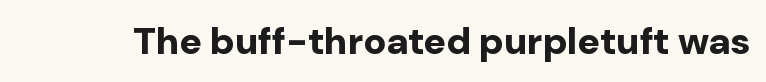
{"serif": "no", "italic": "no", "bold": "yes", "weight": "bold", "width": "normal", "stroke_contrast": "low", "x_height": "medium", "monospaced": "no", "underline": "no", "letter_spacing": "normal", "letter_spacing_em": 0.0, "glyph_px": 38}
